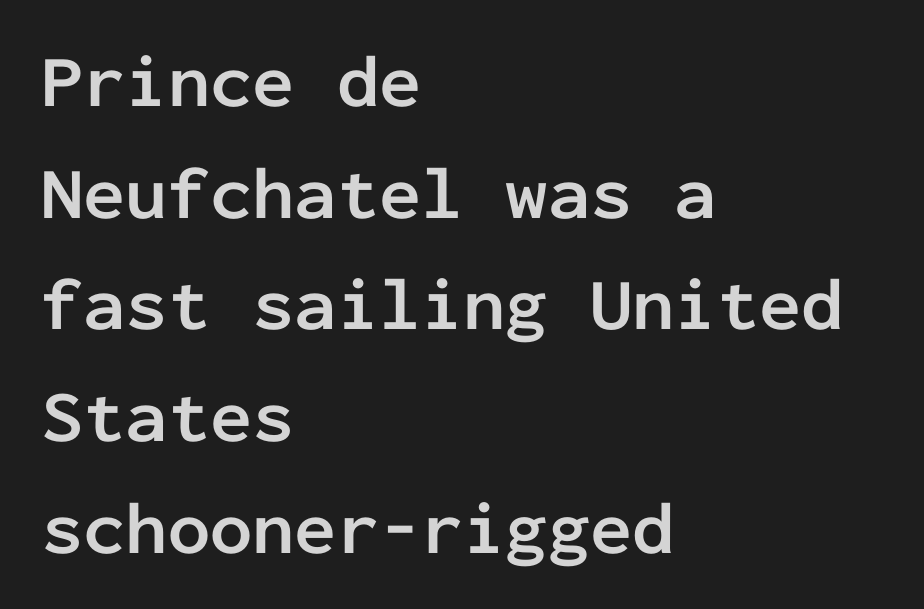
Q: Is the text bold? A: Yes.
Q: Is the text italic (slanted)? A: No, it is upright.
Q: Is the typeface a serif or a sans-serif typeface? A: Sans-serif.
Q: Is the text underlined? A: No.
Q: How is the paragraph aligned? A: Left-aligned.
Q: Is the spacing between letters normal or unusually wide? A: Normal.
Q: Is the spacing between lines tight, normal or loose? A: Normal.
Q: Width (condensed, normal, or wide)? A: Normal.
Q: Stroke contrast? A: Low.
Q: x-height? A: Medium.
Q: Monospaced? A: Yes.
